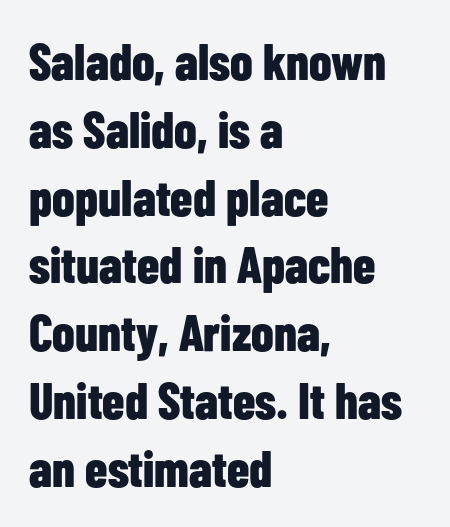
{"serif": "no", "italic": "no", "bold": "yes", "weight": "bold", "width": "condensed", "stroke_contrast": "low", "x_height": "medium", "monospaced": "no", "underline": "no", "align": "left", "line_spacing": "normal", "line_spacing_ratio": 1.33, "letter_spacing": "normal", "letter_spacing_em": 0.0, "glyph_px": 51}
